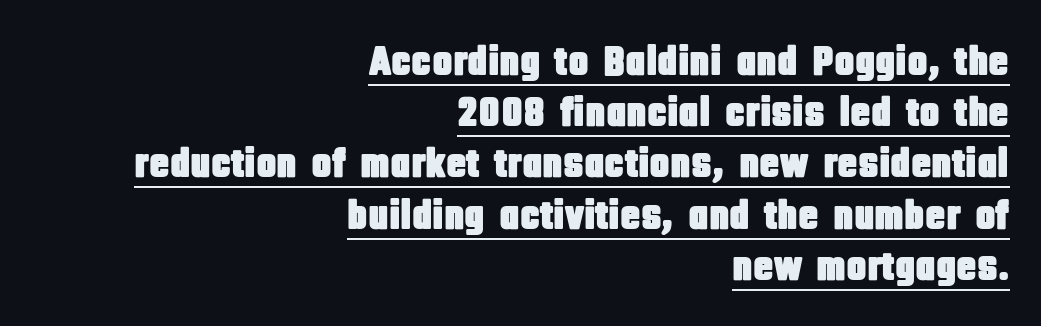
Q: Is the text italic (slanted)? A: No, it is upright.
Q: Is the typeface a serif or a sans-serif typeface? A: Sans-serif.
Q: Is the text underlined? A: Yes.
Q: How is the paragraph aligned? A: Right-aligned.
Q: Is the spacing between letters normal or unusually wide? A: Normal.
Q: Width (condensed, normal, or wide)? A: Condensed.
Q: Stroke contrast? A: Low.
Q: x-height? A: Large.
Q: Monospaced? A: No.
